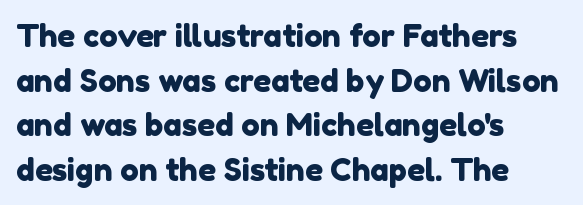
The image shows 31 px sans-serif type; set left-aligned, normal line spacing (1.44x), normal letter spacing, not underlined; a medium x-height.
